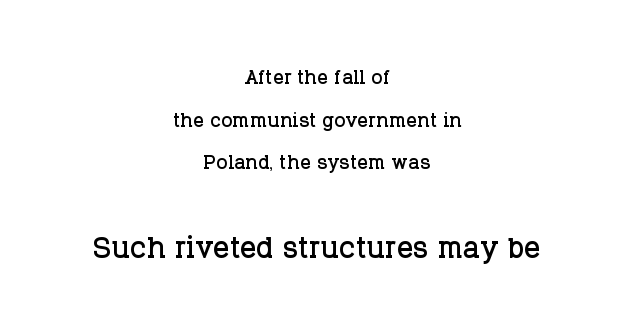
The image shows 40 px serif type, upright; set centered, normal line spacing (1.58x), normal letter spacing, not underlined; the second (bottom) block is 1.48x larger; low stroke contrast and a large x-height.
